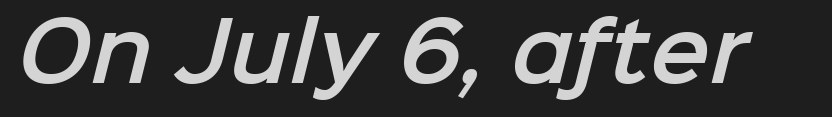
Q: Is the typeface a serif or a sans-serif typeface? A: Sans-serif.
Q: Is the text underlined? A: No.
Q: Is the spacing between letters normal or unusually wide? A: Normal.
Q: Width (condensed, normal, or wide)? A: Normal.
Q: Stroke contrast? A: Low.
Q: x-height? A: Medium.
Q: Monospaced? A: No.
